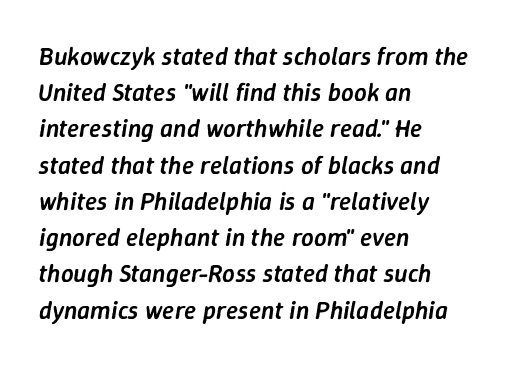
{"italic": "yes", "lean": "right", "slant_degrees": 9, "bold": "semi", "underline": "no", "align": "left", "line_spacing": "normal", "line_spacing_ratio": 1.45, "letter_spacing": "normal", "letter_spacing_em": 0.0, "glyph_px": 25}
